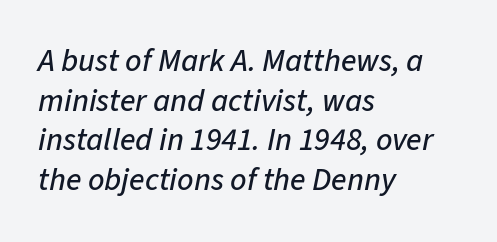
Words float on clear page, feet unadorned. Line starts are locked; line ends wander. You could not count columns in this text — the font is proportionally spaced. Standard letterfit; no display-style spreading of the glyphs. Italic? Definitely — the glyphs are oblique.
